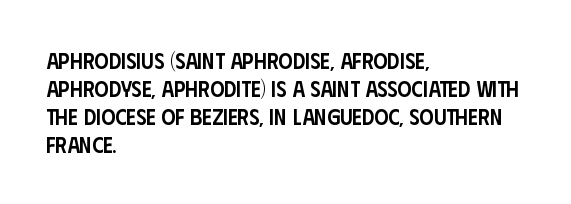
{"italic": "no", "bold": "semi", "underline": "no", "align": "left", "line_spacing": "normal", "line_spacing_ratio": 1.27, "letter_spacing": "normal", "letter_spacing_em": 0.0, "glyph_px": 22}
